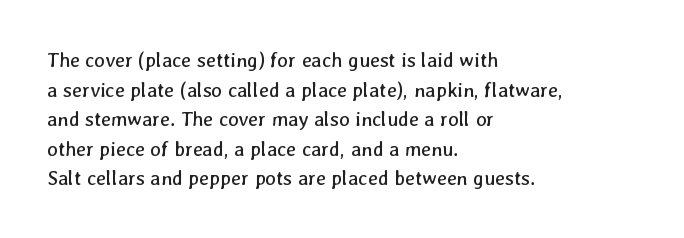
The image shows 20 px text type; set left-aligned, normal line spacing (1.48x), normal letter spacing, not underlined.
